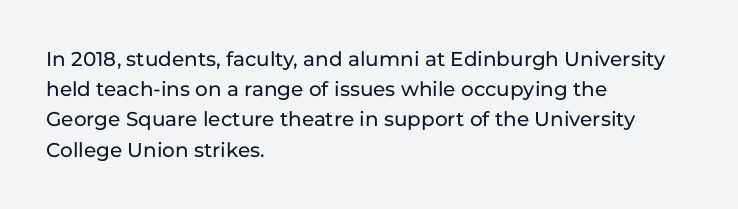
Q: Is the text italic (slanted)? A: No, it is upright.
Q: Is the text underlined? A: No.
Q: How is the paragraph aligned? A: Left-aligned.
Q: Is the spacing between letters normal or unusually wide? A: Normal.
Q: Is the spacing between lines tight, normal or loose? A: Normal.
